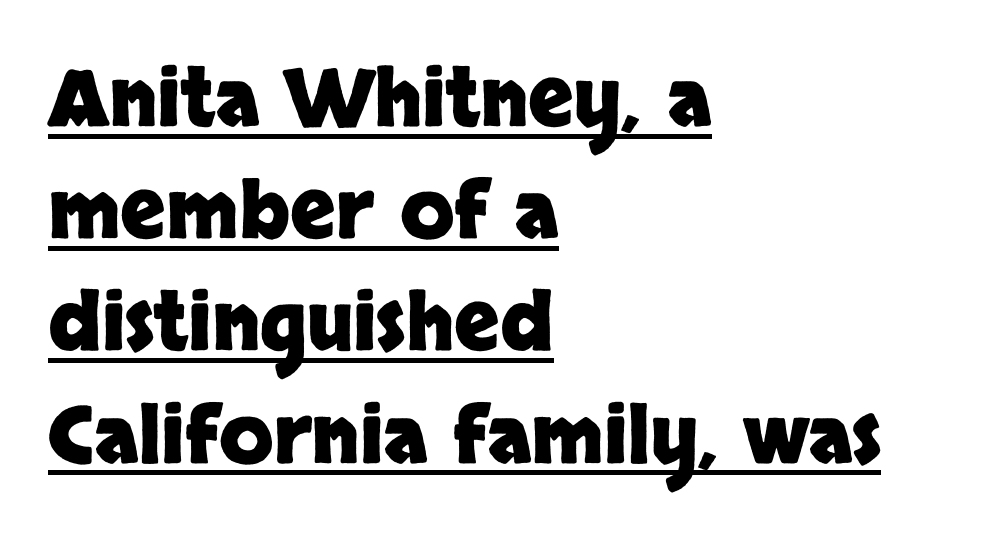
Do the characters align in a grid? No, the font is proportional. If you drew a line through each stem, it would be perfectly vertical. The sample's only ornament is a line tracing under the words. Check where the strokes stop: nothing finishes them off — pure sans. The lines in this sample share a left origin and differ only in where they stop. Baseline-to-baseline distance is the conventional proportion of letter height.
